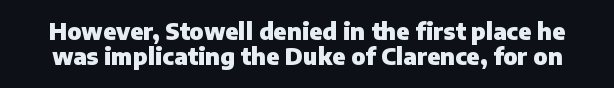
The designer dialed line spacing down below the default. Emphasis by weight is at full strength: bold. Plain, unruled lines of type. This sample uses plain, unmodified letter spacing. Designer's note — italics off, roman on.
